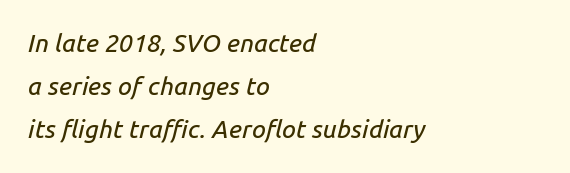
Q: Is the text italic (slanted)? A: Yes, it leans right by about 14 degrees.
Q: Is the text underlined? A: No.
Q: How is the paragraph aligned? A: Left-aligned.
Q: Is the spacing between letters normal or unusually wide? A: Normal.
